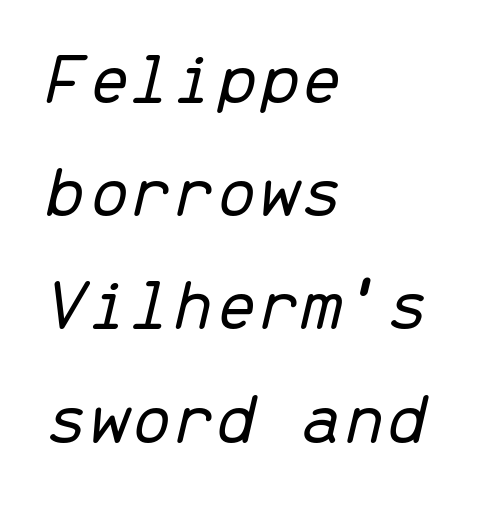
Q: Is the text bold? A: No.
Q: Is the text italic (slanted)? A: Yes, it leans right by about 13 degrees.
Q: Is the text underlined? A: No.
Q: How is the paragraph aligned? A: Left-aligned.
Q: Is the spacing between letters normal or unusually wide? A: Normal.
Q: Is the spacing between lines tight, normal or loose? A: Normal.
Q: Width (condensed, normal, or wide)? A: Normal.
Q: Stroke contrast? A: Low.
Q: x-height? A: Medium.
Q: Monospaced? A: Yes.
